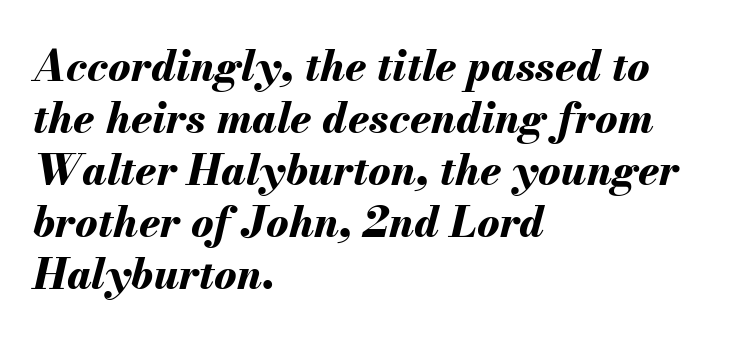
The image shows 42 px bold type, italic (leaning right); set left-aligned, line spacing 1.24x, normal letter spacing, not underlined; medium stroke contrast and a small x-height.
